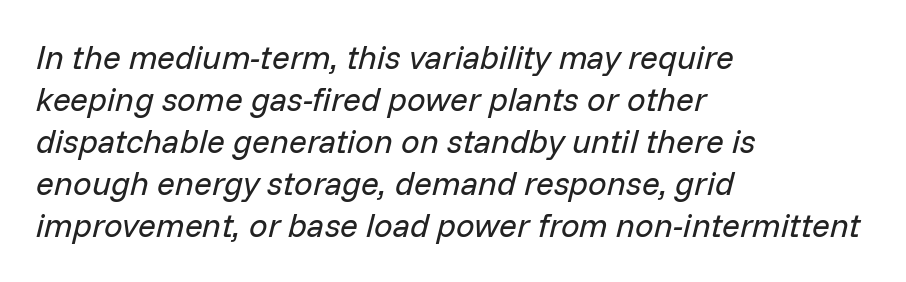
Q: Is the text bold? A: No.
Q: Is the text italic (slanted)? A: Yes, it leans right by about 14 degrees.
Q: Is the text underlined? A: No.
Q: How is the paragraph aligned? A: Left-aligned.
Q: Is the spacing between letters normal or unusually wide? A: Normal.
Q: Is the spacing between lines tight, normal or loose? A: Normal.
Q: Width (condensed, normal, or wide)? A: Normal.
Q: Stroke contrast? A: Low.
Q: x-height? A: Medium.
Q: Monospaced? A: No.
